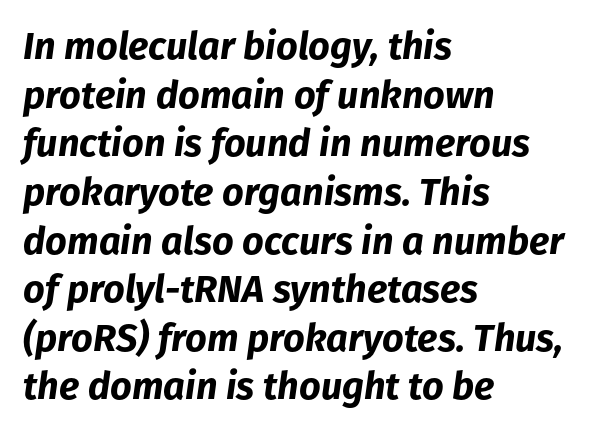
{"italic": "yes", "lean": "right", "slant_degrees": 8, "bold": "yes", "weight": "bold", "width": "normal", "stroke_contrast": "low", "x_height": "medium", "monospaced": "no", "underline": "no", "align": "left", "line_spacing": "normal", "line_spacing_ratio": 1.28, "letter_spacing": "normal", "letter_spacing_em": 0.0, "glyph_px": 38}
